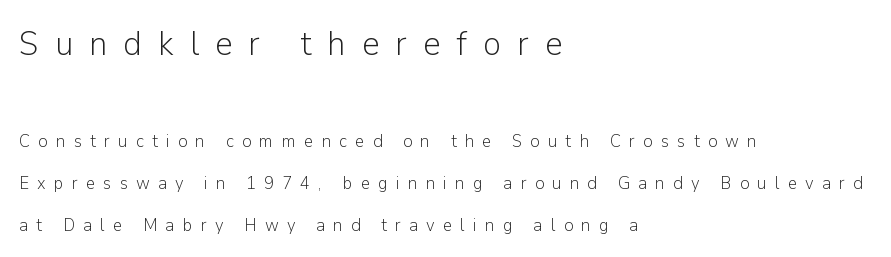
In CSS terms this would be text-align: left. The strip under each line holds only bare page. Observe the wide spacing: letters keep a clear distance from each other. This sample has the flowing, uneven cadence of proportional lettering.
